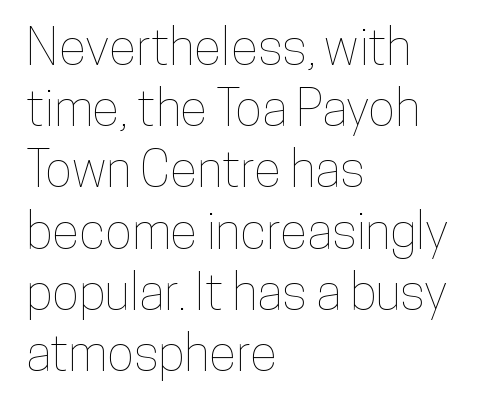
Q: Is the text italic (slanted)? A: No, it is upright.
Q: Is the text underlined? A: No.
Q: How is the paragraph aligned? A: Left-aligned.
Q: Is the spacing between letters normal or unusually wide? A: Normal.
Q: Width (condensed, normal, or wide)? A: Condensed.
Q: Stroke contrast? A: Low.
Q: x-height? A: Medium.
Q: Monospaced? A: No.
